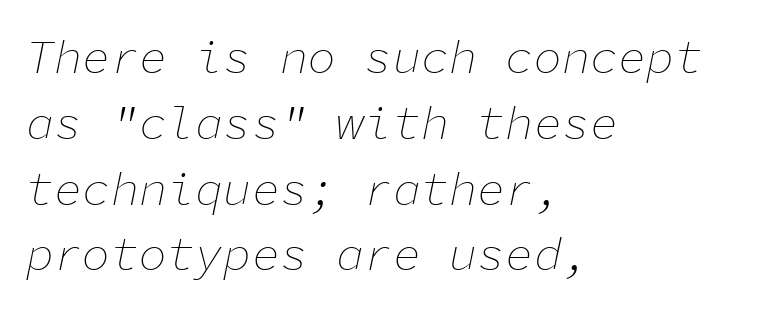
Q: Is the text bold? A: No.
Q: Is the text italic (slanted)? A: Yes, it leans right by about 11 degrees.
Q: Is the text underlined? A: No.
Q: How is the paragraph aligned? A: Left-aligned.
Q: Is the spacing between letters normal or unusually wide? A: Normal.
Q: Is the spacing between lines tight, normal or loose? A: Normal.
Q: Width (condensed, normal, or wide)? A: Normal.
Q: Stroke contrast? A: Low.
Q: x-height? A: Medium.
Q: Monospaced? A: Yes.
